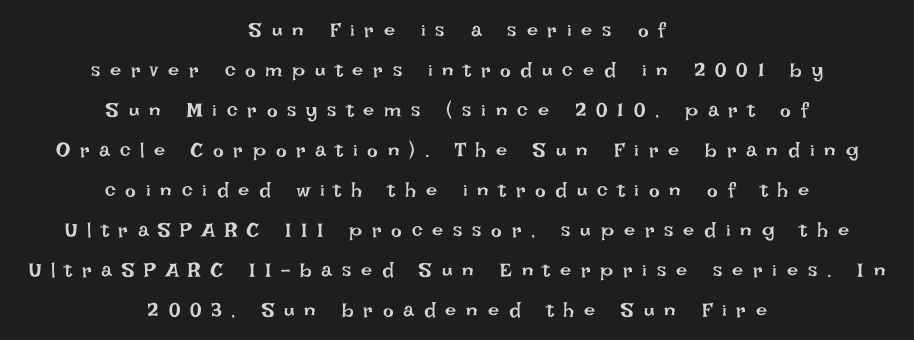
The image shows 20 px text type, upright; set centered, loose line spacing (2.0x), unusually wide letter spacing (+0.49 em), not underlined.
